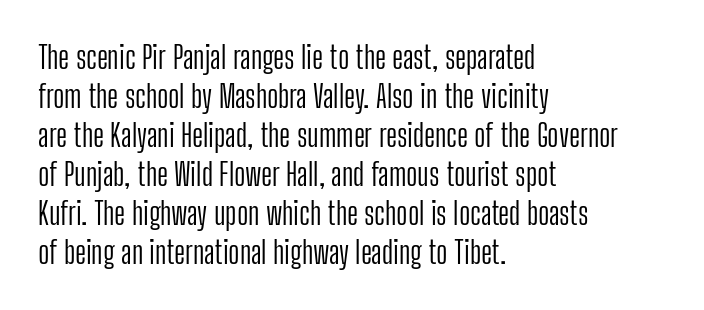
The image shows 31 px light, condensed sans-serif type, upright; set left-aligned, normal line spacing (1.26x), normal letter spacing, not underlined; low stroke contrast and a medium x-height.
